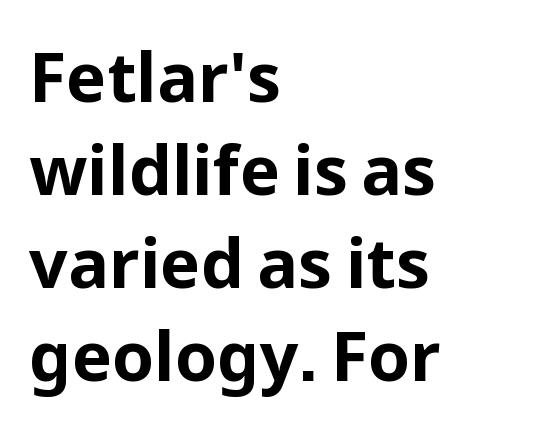
The image shows 68 px bold sans-serif type, upright; set left-aligned, normal line spacing (1.37x), normal letter spacing, not underlined; low stroke contrast and a medium x-height.
